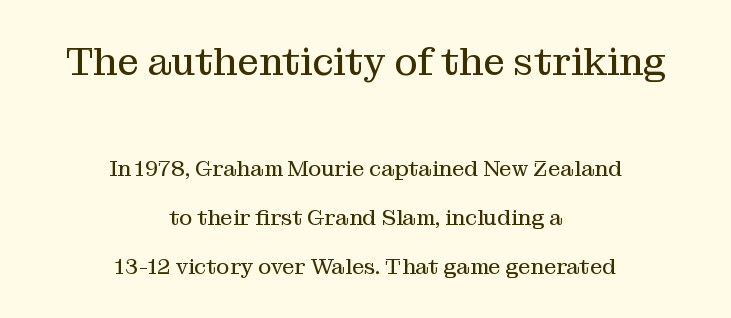
The image shows 39 px regular-weight serif type, upright; set centered, loose line spacing (2.23x), normal letter spacing, not underlined; the first (top) block is 1.77x larger; medium stroke contrast and a medium x-height.
